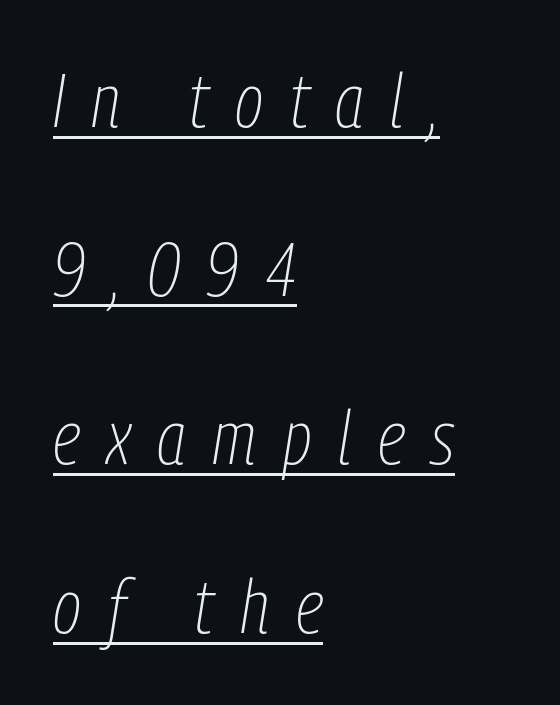
The horizontal fit of the characters is loose and conspicuously gappy. Each line of the rendering has a horizontal stroke beneath the glyphs. These lines are rendered in a variable-pitch font. There's an unmistakable incline to the writing here.
